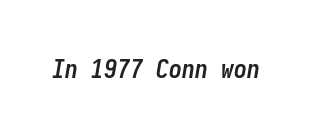
{"italic": "yes", "lean": "right", "slant_degrees": 9, "bold": "yes", "underline": "no", "letter_spacing": "normal", "letter_spacing_em": 0.0, "glyph_px": 26}
